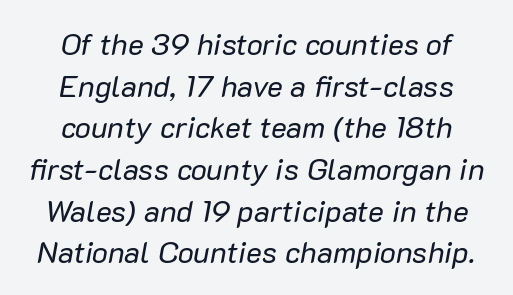
The image shows 30 px regular-weight type, italic (leaning right); set centered, normal line spacing (1.39x), normal letter spacing, not underlined; low stroke contrast and a medium x-height.
